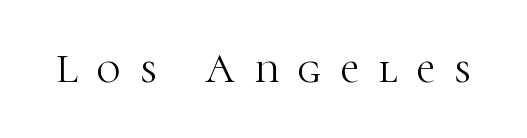
{"serif": "yes", "italic": "no", "bold": "no", "weight": "light", "width": "normal", "stroke_contrast": "high", "x_height": "medium", "monospaced": "no", "underline": "no", "letter_spacing": "wide", "letter_spacing_em": 0.48, "glyph_px": 41}
